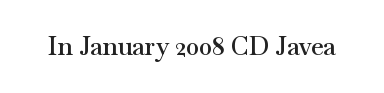
The image shows 25 px text type, upright; set normal letter spacing, not underlined.
